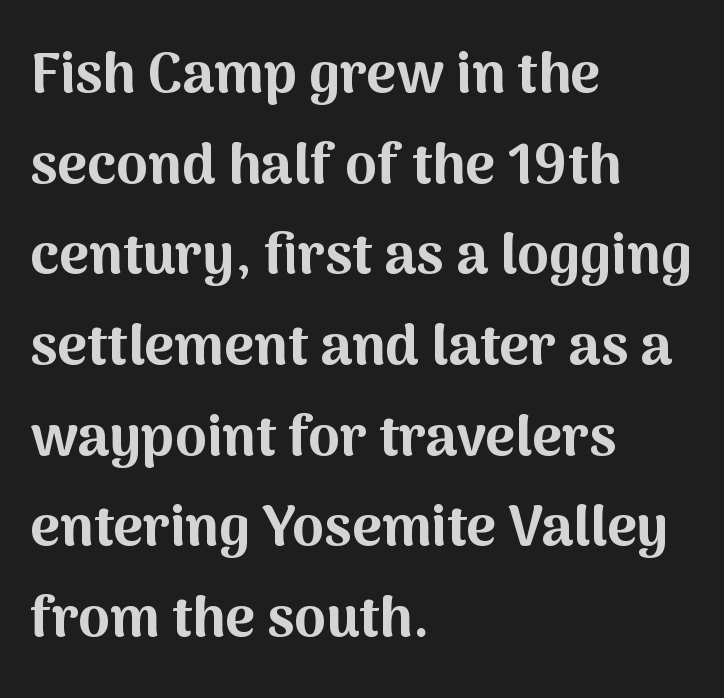
{"serif": "no", "italic": "no", "bold": "yes", "weight": "bold", "width": "normal", "stroke_contrast": "medium", "x_height": "medium", "monospaced": "no", "underline": "no", "align": "left", "line_spacing": "normal", "line_spacing_ratio": 1.59, "letter_spacing": "normal", "letter_spacing_em": 0.0, "glyph_px": 57}
